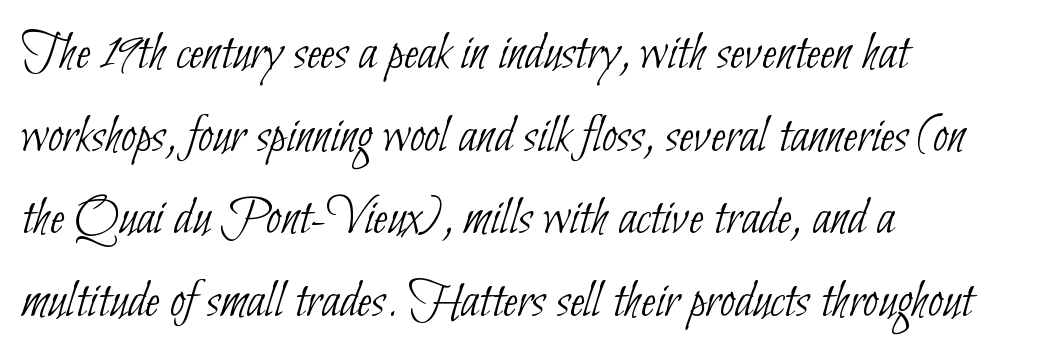
Where is the straight margin? On the left. In terms of letterform style, serifs are entirely absent. Proportional: the letters do not fall into vertical columns. These lines keep a tight, regular rhythm from letter to letter. Evenly set lines give the paragraph a standard silhouette.
